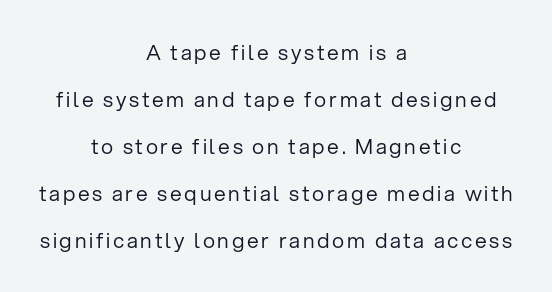
Q: Is the text bold? A: No.
Q: Is the text italic (slanted)? A: No, it is upright.
Q: Is the text underlined? A: No.
Q: How is the paragraph aligned? A: Centered.
Q: Is the spacing between lines tight, normal or loose? A: Loose.
